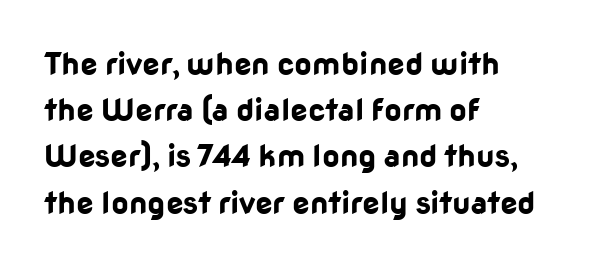
A typesetter would call this leading conventional body-copy spacing. Underline: absent. Reading down the block, your eye returns to a fixed left position each line. Serif or sans? Sans — the stroke terminals are bare. Looks like regular typesetting: each glyph gets only the width it needs. The letters stand straight up with perfectly vertical stems.
